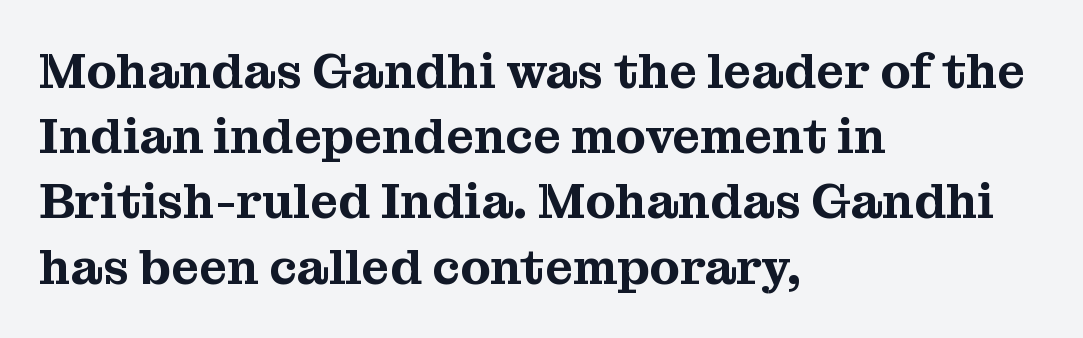
Notice how the passage keeps a crisp vertical edge on the left only. Typographically, this falls in the serif category. Caption: standard tracking, unaltered. The passage shown is typed in a proportional face where columns would drift.
